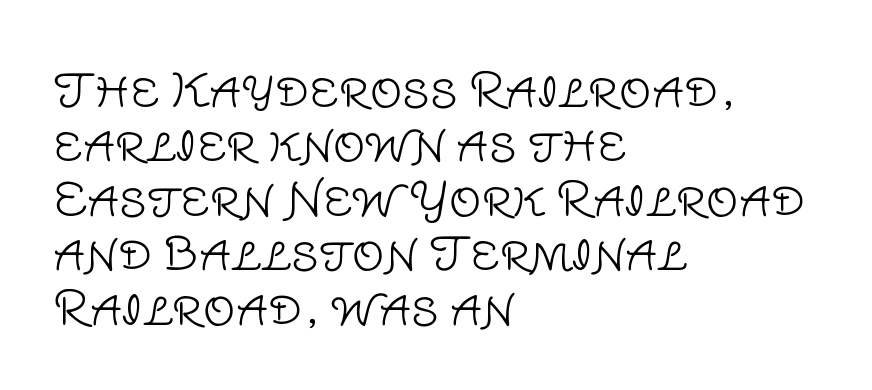
Q: Is the text bold? A: No.
Q: Is the text italic (slanted)? A: Yes.
Q: Is the typeface a serif or a sans-serif typeface? A: Sans-serif.
Q: Is the text underlined? A: No.
Q: How is the paragraph aligned? A: Left-aligned.
Q: Is the spacing between letters normal or unusually wide? A: Normal.
Q: Width (condensed, normal, or wide)? A: Normal.
Q: Stroke contrast? A: Low.
Q: x-height? A: Large.
Q: Monospaced? A: No.
